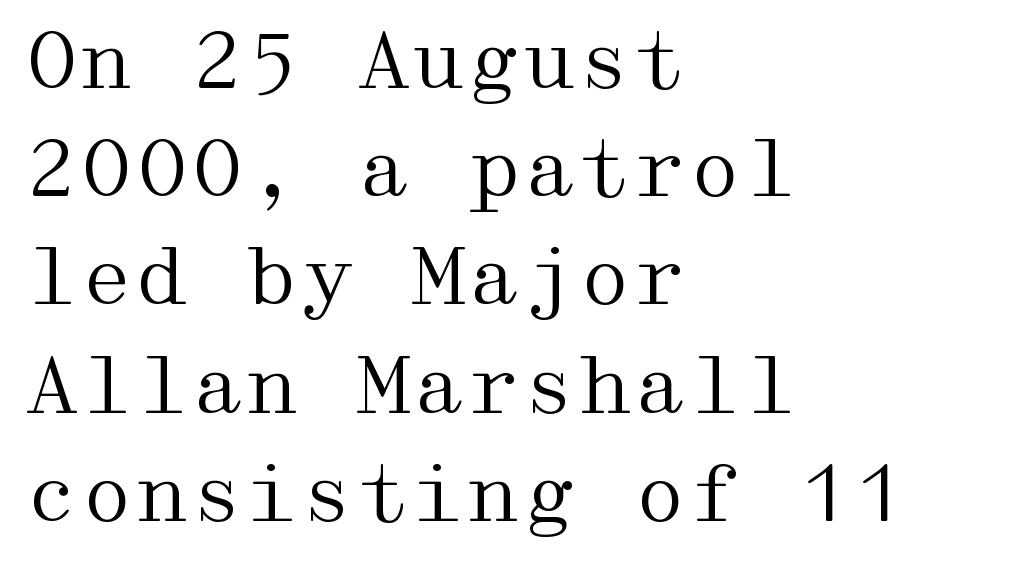
Q: Is the text bold? A: No.
Q: Is the text italic (slanted)? A: No, it is upright.
Q: Is the typeface a serif or a sans-serif typeface? A: Serif.
Q: Is the text underlined? A: No.
Q: How is the paragraph aligned? A: Left-aligned.
Q: Is the spacing between letters normal or unusually wide? A: Normal.
Q: Is the spacing between lines tight, normal or loose? A: Normal.
Q: Width (condensed, normal, or wide)? A: Wide.
Q: Stroke contrast? A: Medium.
Q: x-height? A: Medium.
